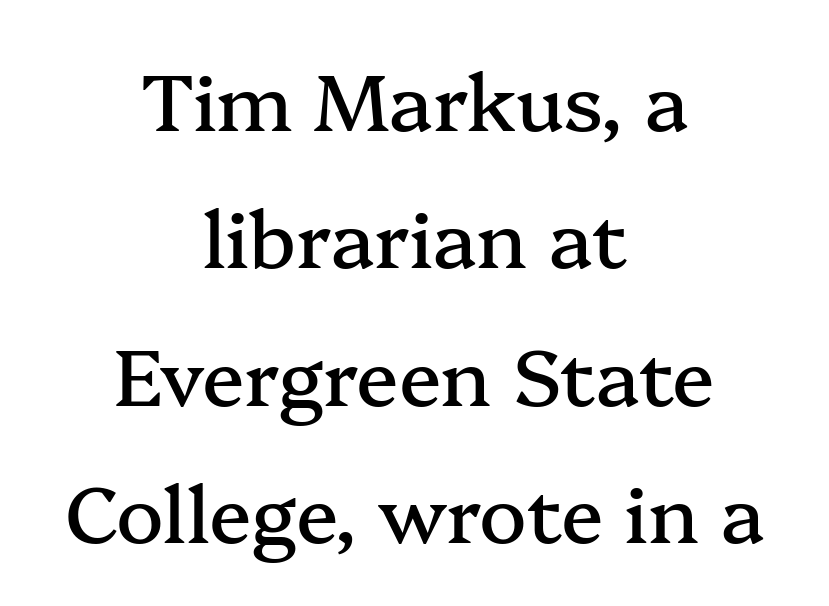
Q: Is the text italic (slanted)? A: No, it is upright.
Q: Is the typeface a serif or a sans-serif typeface? A: Serif.
Q: Is the text underlined? A: No.
Q: How is the paragraph aligned? A: Centered.
Q: Is the spacing between letters normal or unusually wide? A: Normal.
Q: Width (condensed, normal, or wide)? A: Normal.
Q: Stroke contrast? A: Medium.
Q: x-height? A: Medium.
Q: Monospaced? A: No.
